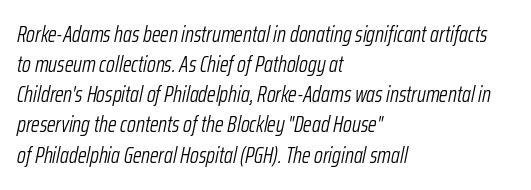
{"italic": "yes", "lean": "right", "slant_degrees": 12, "bold": "no", "underline": "no", "align": "left", "line_spacing": "normal", "line_spacing_ratio": 1.37, "letter_spacing": "normal", "letter_spacing_em": 0.0, "glyph_px": 22}
